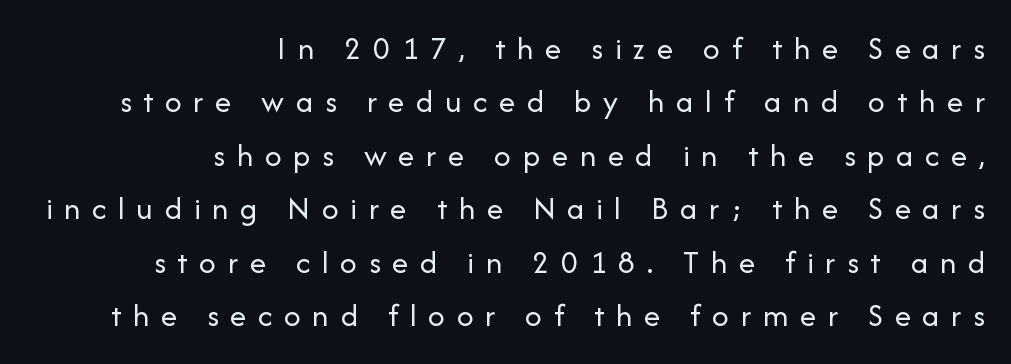
Q: Is the text bold? A: No.
Q: Is the text italic (slanted)? A: No, it is upright.
Q: Is the typeface a serif or a sans-serif typeface? A: Sans-serif.
Q: Is the text underlined? A: No.
Q: How is the paragraph aligned? A: Right-aligned.
Q: Is the spacing between letters normal or unusually wide? A: Unusually wide.
Q: Is the spacing between lines tight, normal or loose? A: Normal.
Q: Width (condensed, normal, or wide)? A: Normal.
Q: Stroke contrast? A: Low.
Q: x-height? A: Medium.
Q: Monospaced? A: No.
